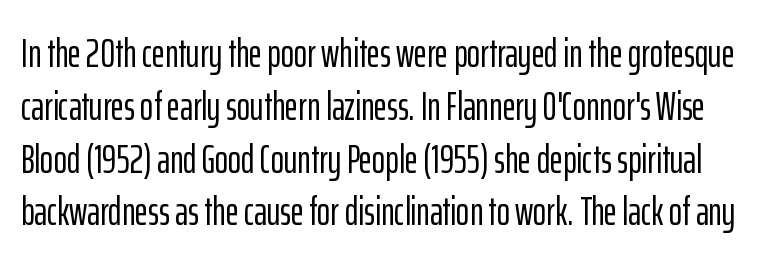
The image shows 40 px condensed sans-serif type, upright; set normal line spacing (1.32x), normal letter spacing, not underlined; low stroke contrast and a medium x-height.
